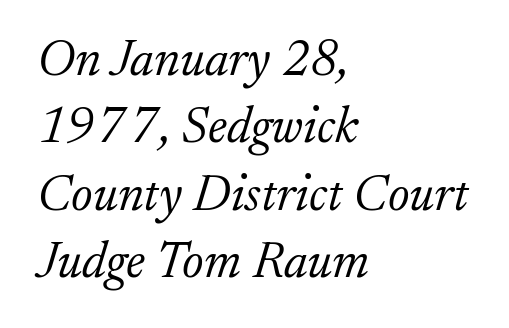
{"serif": "yes", "italic": "yes", "lean": "right", "slant_degrees": 17, "bold": "no", "weight": "light", "width": "normal", "stroke_contrast": "low", "x_height": "small", "monospaced": "no", "underline": "no", "align": "left", "line_spacing": "normal", "line_spacing_ratio": 1.32, "letter_spacing": "normal", "letter_spacing_em": 0.0, "glyph_px": 51}
